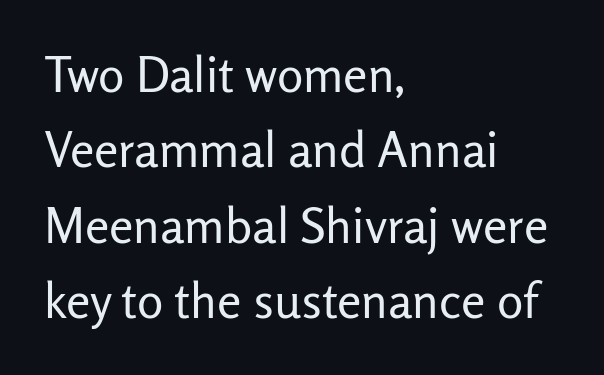
The image shows 49 px regular-weight sans-serif type, upright; set left-aligned, normal line spacing (1.54x), normal letter spacing, not underlined; low stroke contrast and a medium x-height.
